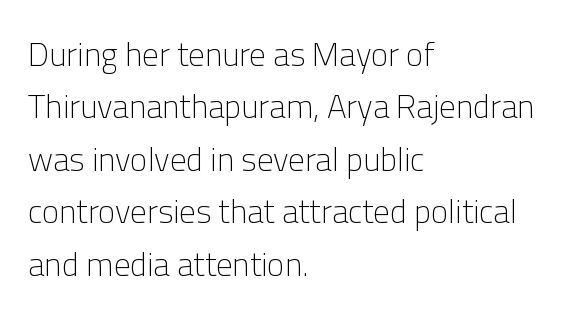
Vertical strokes here are truly vertical. Think standard paragraph weight, or any step lighter than that. The lines in this sample share a left origin and differ only in where they stop. The type family on display is of the sans-serif kind.
